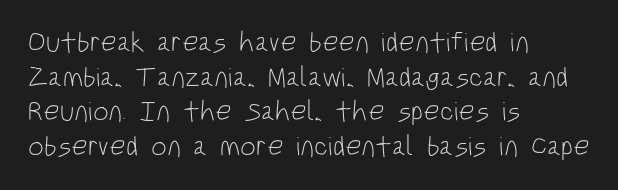
The image shows 28 px light, condensed sans-serif type, upright; set left-aligned, line spacing 1.24x, normal letter spacing, not underlined; low stroke contrast and a large x-height.
